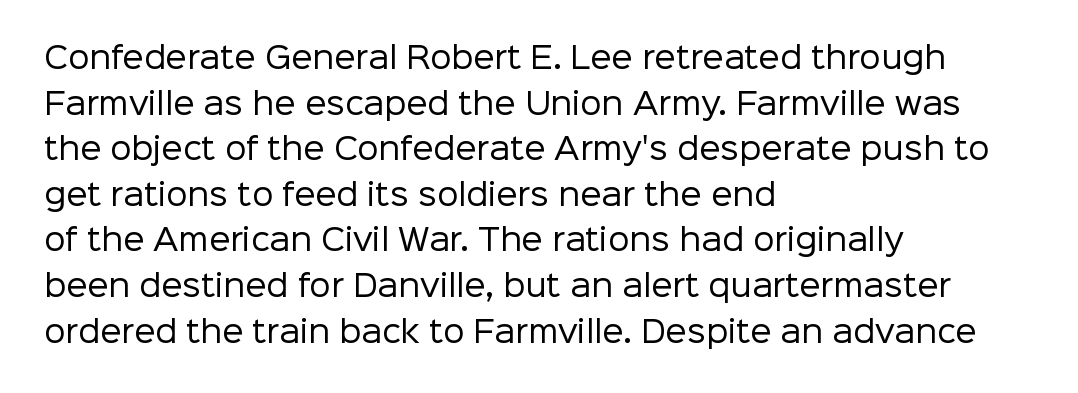
Character widths vary here, with narrow letters taking less room than wide ones. Check where the strokes stop: nothing finishes them off — pure sans. The type is set solid horizontally, with unmodified tracking. The font's upright variant was chosen for this text. Words float on clear page, feet unadorned.
